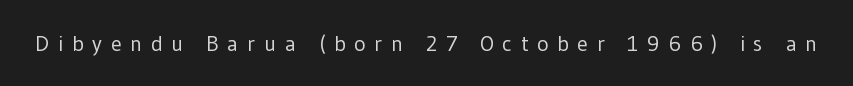
Q: Is the text bold? A: No.
Q: Is the text italic (slanted)? A: No, it is upright.
Q: Is the text underlined? A: No.
Q: Is the spacing between letters normal or unusually wide? A: Unusually wide.
